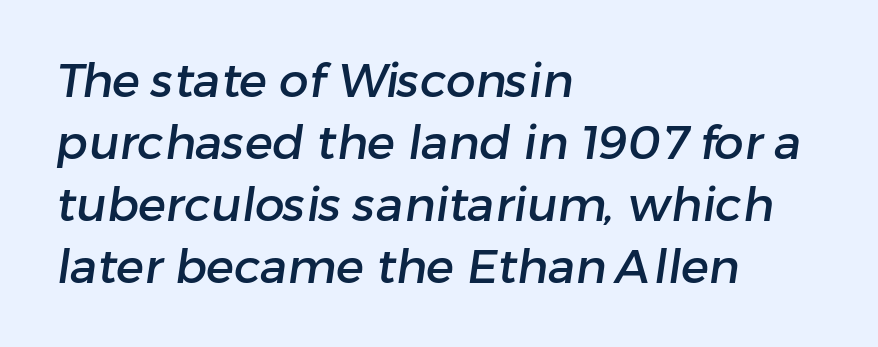
{"serif": "no", "width": "normal", "stroke_contrast": "low", "x_height": "medium", "monospaced": "no", "underline": "no", "align": "left", "line_spacing": "normal", "line_spacing_ratio": 1.32, "letter_spacing": "normal", "letter_spacing_em": 0.0, "glyph_px": 47}
